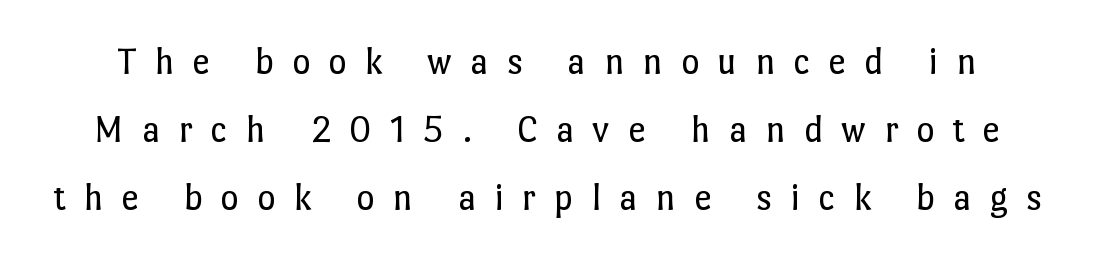
Q: Is the text bold? A: No.
Q: Is the text italic (slanted)? A: No, it is upright.
Q: Is the text underlined? A: No.
Q: Is the spacing between letters normal or unusually wide? A: Unusually wide.
Q: Width (condensed, normal, or wide)? A: Normal.
Q: Stroke contrast? A: Low.
Q: x-height? A: Medium.
Q: Monospaced? A: No.
